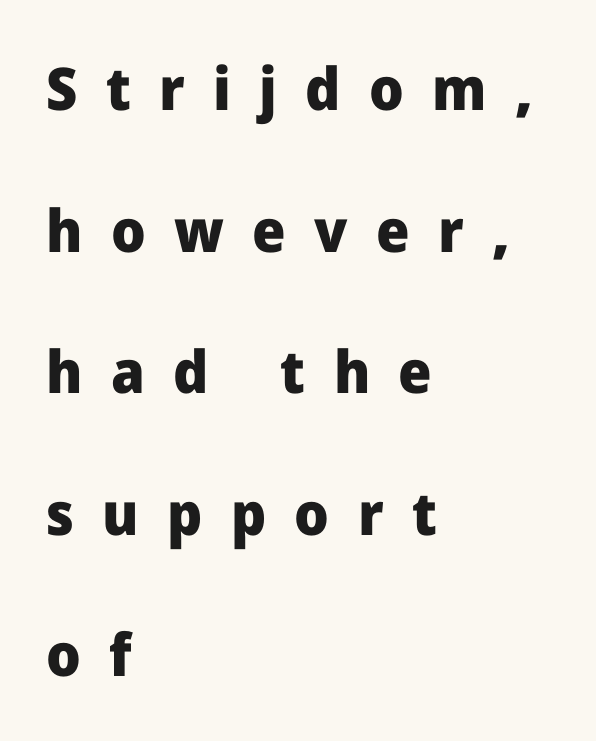
The image shows 59 px heavy sans-serif type, upright; set left-aligned, loose line spacing (2.4x), unusually wide letter spacing (+0.48 em), not underlined; low stroke contrast and a medium x-height.
